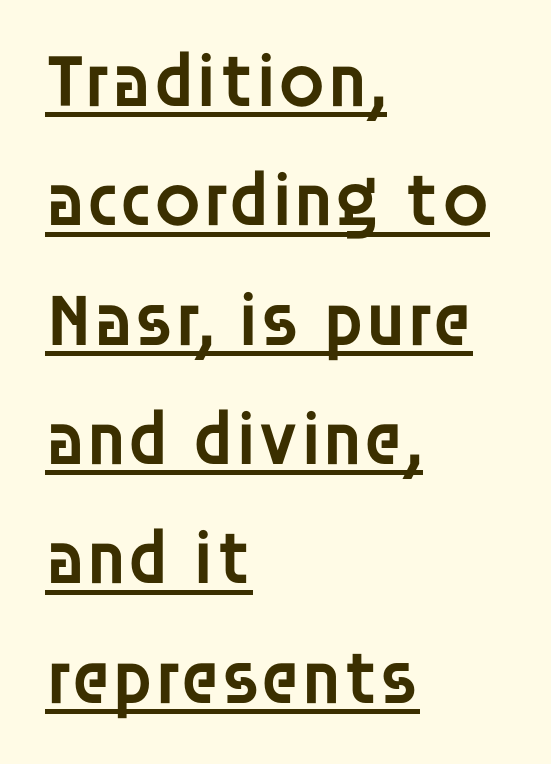
Q: Is the text bold? A: Semi-bold.
Q: Is the text italic (slanted)? A: No, it is upright.
Q: Is the typeface a serif or a sans-serif typeface? A: Sans-serif.
Q: Is the text underlined? A: Yes.
Q: How is the paragraph aligned? A: Left-aligned.
Q: Is the spacing between letters normal or unusually wide? A: Normal.
Q: Is the spacing between lines tight, normal or loose? A: Normal.
Q: Width (condensed, normal, or wide)? A: Normal.
Q: Stroke contrast? A: Low.
Q: x-height? A: Large.
Q: Monospaced? A: No.
